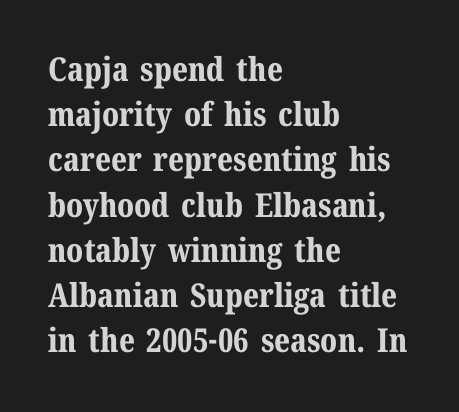
{"serif": "yes", "italic": "no", "bold": "yes", "weight": "bold", "width": "normal", "stroke_contrast": "medium", "x_height": "medium", "monospaced": "no", "underline": "no", "align": "left", "line_spacing": "normal", "line_spacing_ratio": 1.37, "letter_spacing": "normal", "letter_spacing_em": 0.0, "glyph_px": 33}
